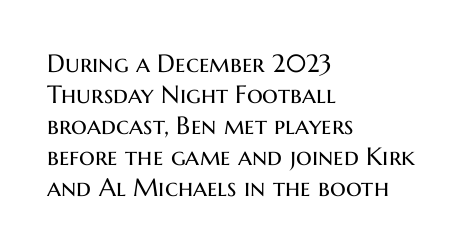
{"italic": "no", "bold": "no", "underline": "no", "align": "left", "line_spacing_ratio": 1.24, "letter_spacing": "normal", "letter_spacing_em": 0.0, "glyph_px": 25}
